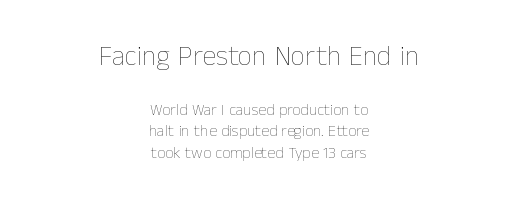
Q: Is the text bold? A: No.
Q: Is the text italic (slanted)? A: No, it is upright.
Q: Is the text underlined? A: No.
Q: How is the paragraph aligned? A: Centered.
Q: Is the spacing between letters normal or unusually wide? A: Normal.
Q: Is the spacing between lines tight, normal or loose? A: Normal.
Q: Which block of text is set in a larger size, the first (top) or the second (bottom)? A: The first (top) one.
Q: Width (condensed, normal, or wide)? A: Normal.
Q: Stroke contrast? A: Low.
Q: x-height? A: Medium.
Q: Monospaced? A: No.
